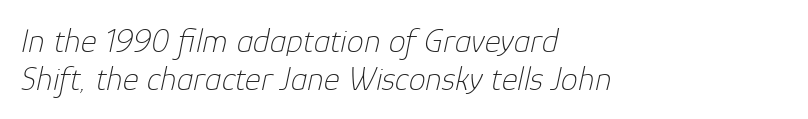
The image shows 34 px thin type, italic (leaning right); set left-aligned, tight line spacing (1.11x), normal letter spacing, not underlined; low stroke contrast and a medium x-height.
